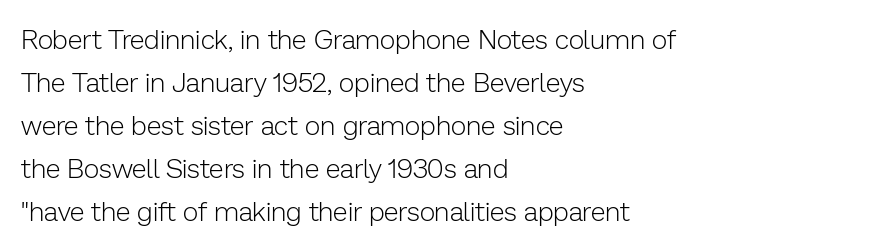
The image shows 27 px text type, upright; set left-aligned, normal line spacing (1.59x), normal letter spacing, not underlined.
